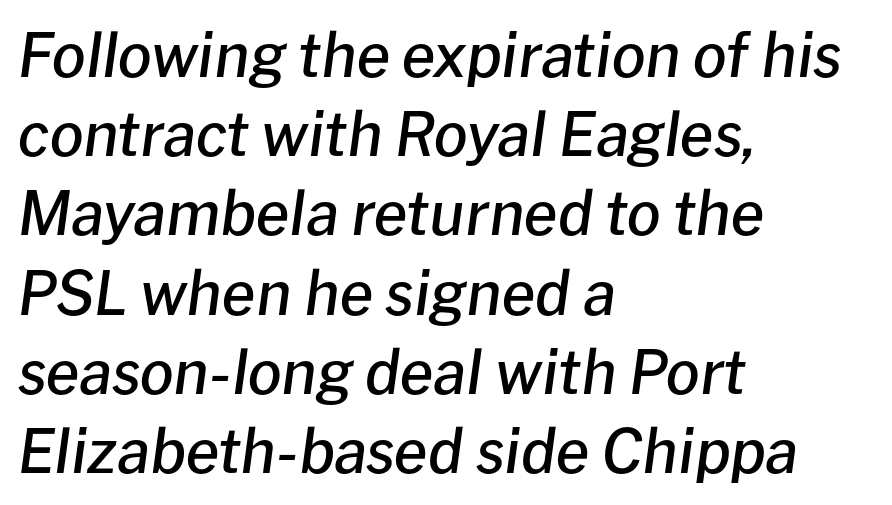
Q: Is the text bold? A: Semi-bold.
Q: Is the text italic (slanted)? A: Yes, it leans right by about 8 degrees.
Q: Is the text underlined? A: No.
Q: How is the paragraph aligned? A: Left-aligned.
Q: Is the spacing between letters normal or unusually wide? A: Normal.
Q: Is the spacing between lines tight, normal or loose? A: Normal.
Q: Width (condensed, normal, or wide)? A: Normal.
Q: Stroke contrast? A: Low.
Q: x-height? A: Medium.
Q: Monospaced? A: No.
